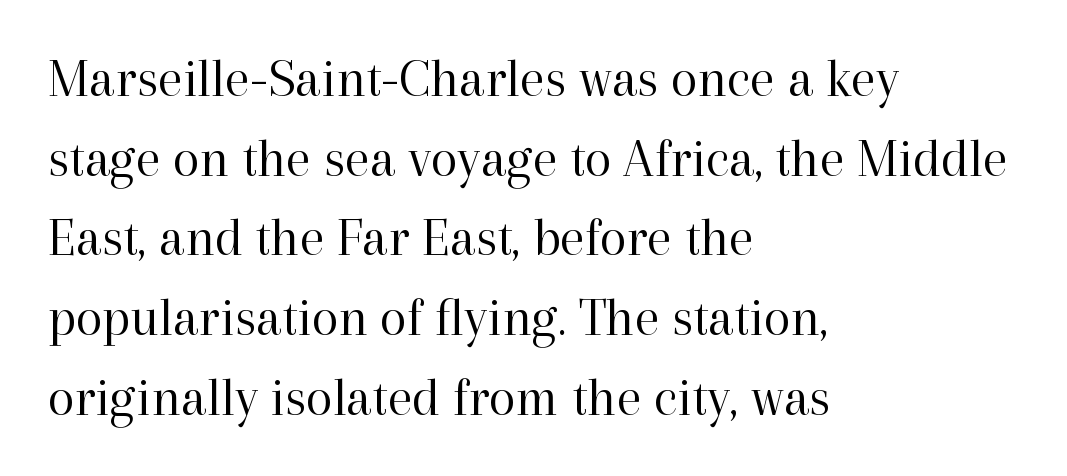
The image shows 55 px regular-weight serif type, upright; set left-aligned, normal line spacing (1.45x), normal letter spacing, not underlined; high stroke contrast and a medium x-height.
